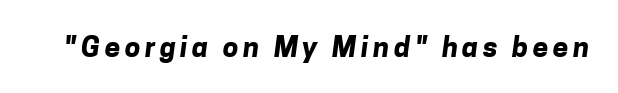
Regarding serifs, this sample does without them. Do the characters align in a grid? No, the font is proportional. Check the space under the baseline: it is left empty. Heavy, bold letterforms.
